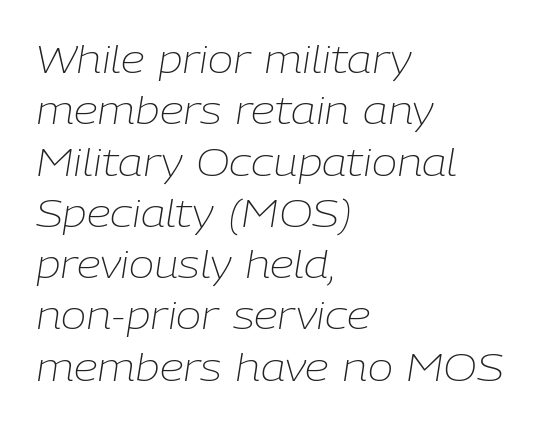
Letters rest on an invisible, unmarked baseline. Nothing unusual about the tracking: characters are spaced as the font intends. Horizontal alignment here is leftward, the default for most running prose. The typesetting does not lean heavy: it is not bold. Is there much room between lines? A standard amount, neither cramped nor airy.
